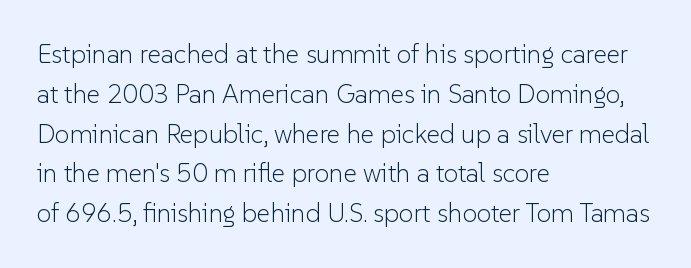
Q: Is the text bold? A: No.
Q: Is the text italic (slanted)? A: No, it is upright.
Q: Is the text underlined? A: No.
Q: How is the paragraph aligned? A: Left-aligned.
Q: Is the spacing between letters normal or unusually wide? A: Normal.
Q: Is the spacing between lines tight, normal or loose? A: Normal.
